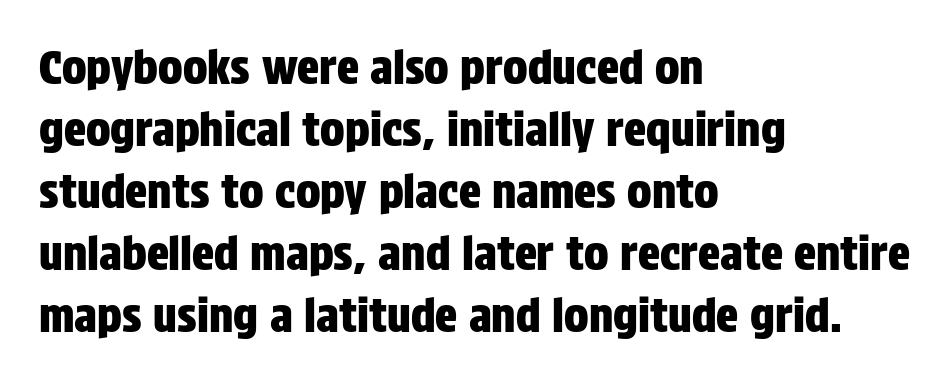
The image shows 46 px condensed sans-serif type, upright; set left-aligned, normal line spacing (1.35x), normal letter spacing, not underlined; low stroke contrast and a large x-height.
